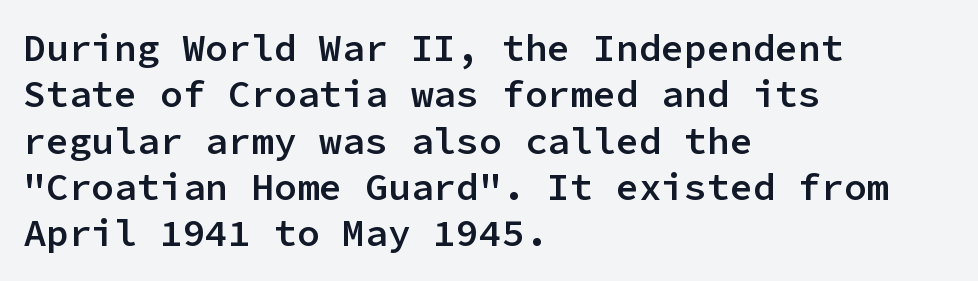
Q: Is the text bold? A: Semi-bold.
Q: Is the text italic (slanted)? A: No, it is upright.
Q: Is the typeface a serif or a sans-serif typeface? A: Sans-serif.
Q: Is the text underlined? A: No.
Q: How is the paragraph aligned? A: Left-aligned.
Q: Is the spacing between letters normal or unusually wide? A: Normal.
Q: Width (condensed, normal, or wide)? A: Normal.
Q: Stroke contrast? A: Low.
Q: x-height? A: Medium.
Q: Monospaced? A: Yes.
